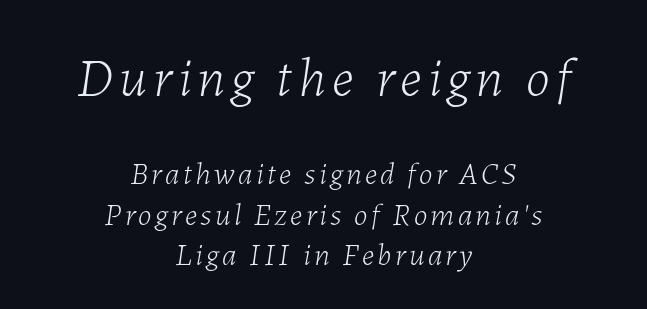
Q: Is the text bold? A: No.
Q: Is the text italic (slanted)? A: Yes, it leans right by about 7 degrees.
Q: Is the text underlined? A: No.
Q: How is the paragraph aligned? A: Centered.
Q: Is the spacing between lines tight, normal or loose? A: Normal.
Q: Which block of text is set in a larger size, the first (top) or the second (bottom)? A: The first (top) one.
Q: Width (condensed, normal, or wide)? A: Normal.
Q: Stroke contrast? A: Low.
Q: x-height? A: Medium.
Q: Monospaced? A: No.
